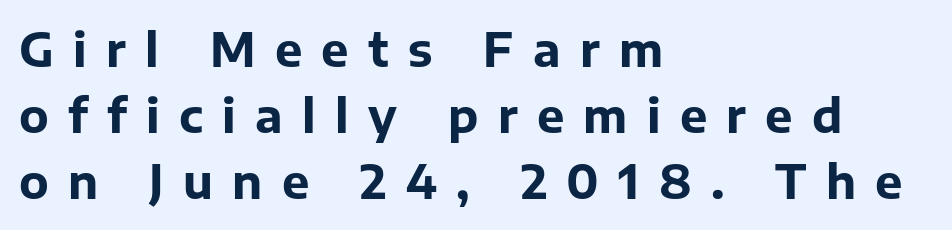
The image shows 46 px bold sans-serif type, upright; set left-aligned, normal line spacing (1.44x), unusually wide letter spacing (+0.42 em), not underlined; low stroke contrast and a medium x-height.
